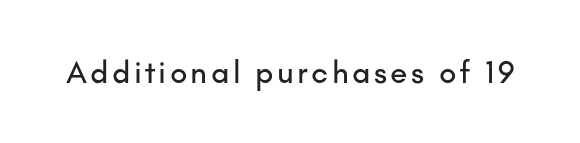
Q: Is the text italic (slanted)? A: No, it is upright.
Q: Is the typeface a serif or a sans-serif typeface? A: Sans-serif.
Q: Is the text underlined? A: No.
Q: Width (condensed, normal, or wide)? A: Normal.
Q: Stroke contrast? A: Low.
Q: x-height? A: Small.
Q: Monospaced? A: No.
